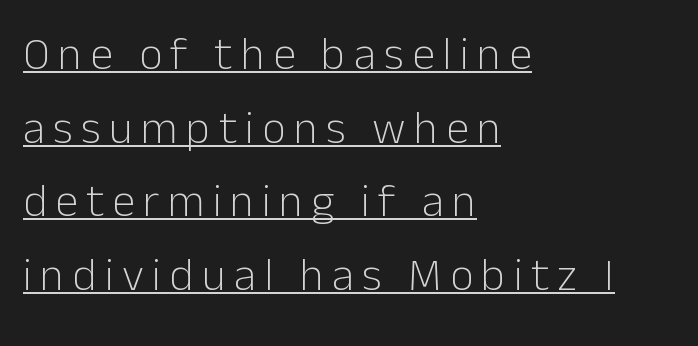
One glance says typical: line gaps are just what's usual. Students, observe the line beneath the letters — that is underlining. Letterform terminals end flat and unadorned throughout the passage. This reads as an unemphasized weight, regular at the heaviest. Teacher's note: observe the even left margin — that is flush-left alignment. Character widths vary here, with narrow letters taking less room than wide ones.
